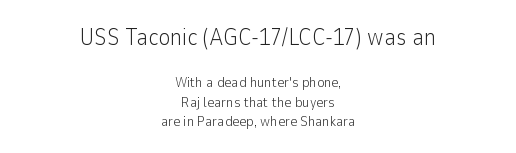
{"italic": "no", "bold": "no", "underline": "no", "align": "center", "line_spacing": "normal", "line_spacing_ratio": 1.41, "letter_spacing": "normal", "letter_spacing_em": 0.0, "larger_block": "first", "size_ratio": 1.64, "glyph_px": 23}
